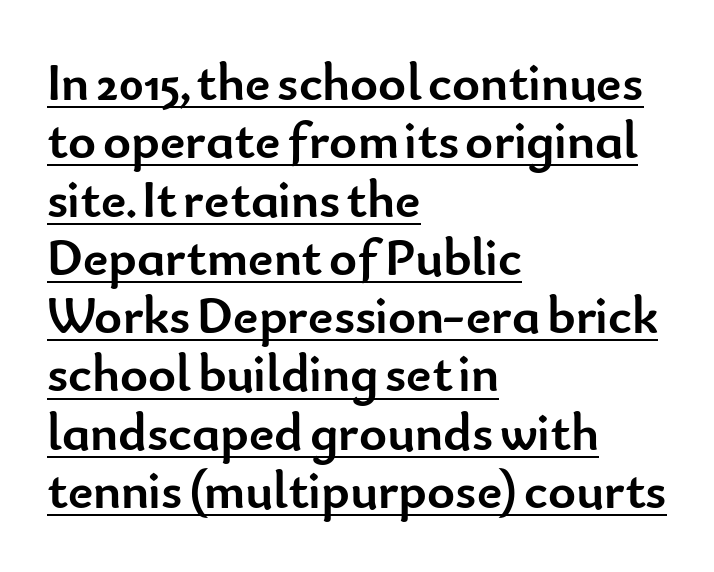
The image shows 53 px semibold sans-serif type, upright; set left-aligned, tight line spacing (1.1x), normal letter spacing, underlined; low stroke contrast and a small x-height.
